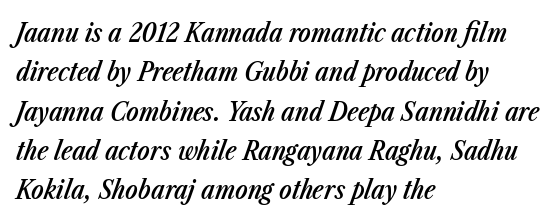
The image shows 26 px text type, italic (leaning right); set left-aligned, normal line spacing (1.51x), normal letter spacing, not underlined.
